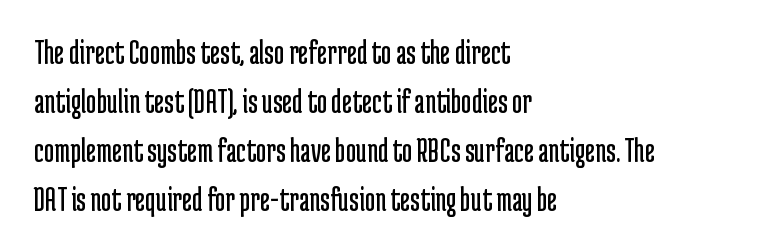
Q: Is the text bold? A: No.
Q: Is the text italic (slanted)? A: No, it is upright.
Q: Is the typeface a serif or a sans-serif typeface? A: Sans-serif.
Q: Is the text underlined? A: No.
Q: How is the paragraph aligned? A: Left-aligned.
Q: Is the spacing between letters normal or unusually wide? A: Normal.
Q: Is the spacing between lines tight, normal or loose? A: Normal.
Q: Width (condensed, normal, or wide)? A: Condensed.
Q: Stroke contrast? A: Low.
Q: x-height? A: Medium.
Q: Monospaced? A: No.
